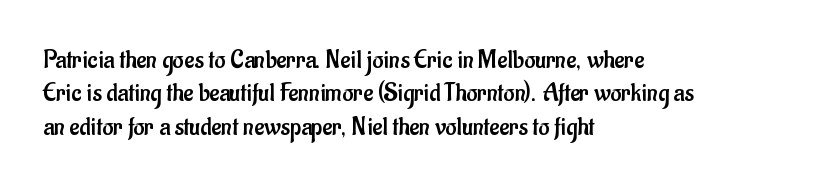
The image shows 27 px text type, upright; set left-aligned, line spacing 1.24x, normal letter spacing, not underlined.
